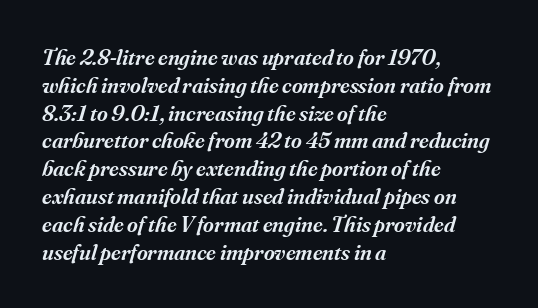
The image shows 23 px text type, italic (leaning right); set left-aligned, line spacing 1.21x, normal letter spacing, not underlined.
